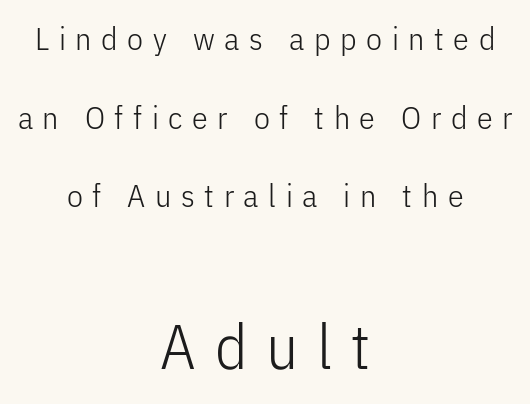
Q: Is the text bold? A: No.
Q: Is the text italic (slanted)? A: No, it is upright.
Q: Is the typeface a serif or a sans-serif typeface? A: Sans-serif.
Q: Is the text underlined? A: No.
Q: How is the paragraph aligned? A: Centered.
Q: Is the spacing between letters normal or unusually wide? A: Unusually wide.
Q: Is the spacing between lines tight, normal or loose? A: Loose.
Q: Which block of text is set in a larger size, the first (top) or the second (bottom)? A: The second (bottom) one.
Q: Width (condensed, normal, or wide)? A: Condensed.
Q: Stroke contrast? A: Low.
Q: x-height? A: Medium.
Q: Monospaced? A: No.
